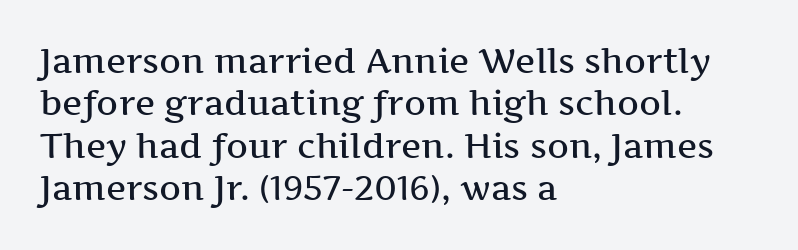
The image shows 34 px semibold, wide serif type, upright; set left-aligned, normal line spacing (1.25x), normal letter spacing, not underlined; medium stroke contrast and a medium x-height.
